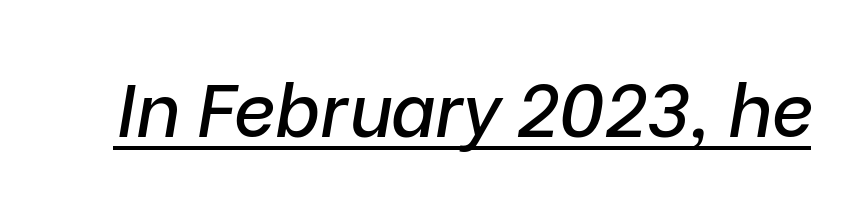
The letters advance in unequal steps, a hallmark of proportional type. Beneath each row of characters lies a ruled line. You can tell it's italic because the verticals aren't actually vertical. Glyph-to-glyph distance matches everyday printed text.
